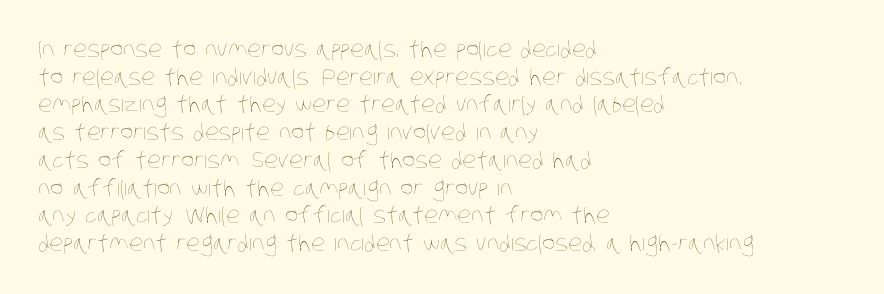
Q: Is the text bold? A: No.
Q: Is the text underlined? A: No.
Q: How is the paragraph aligned? A: Left-aligned.
Q: Is the spacing between letters normal or unusually wide? A: Normal.
Q: Is the spacing between lines tight, normal or loose? A: Normal.
